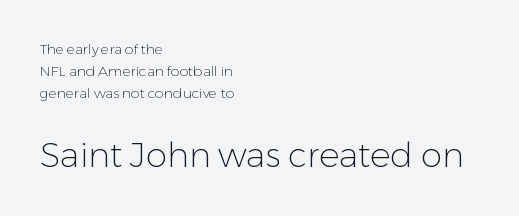
Q: Is the text bold? A: No.
Q: Is the text italic (slanted)? A: No, it is upright.
Q: Is the typeface a serif or a sans-serif typeface? A: Sans-serif.
Q: Is the text underlined? A: No.
Q: How is the paragraph aligned? A: Left-aligned.
Q: Is the spacing between letters normal or unusually wide? A: Normal.
Q: Is the spacing between lines tight, normal or loose? A: Normal.
Q: Which block of text is set in a larger size, the first (top) or the second (bottom)? A: The second (bottom) one.
Q: Width (condensed, normal, or wide)? A: Normal.
Q: Stroke contrast? A: Low.
Q: x-height? A: Medium.
Q: Monospaced? A: No.
